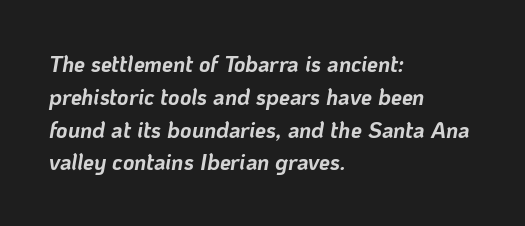
{"italic": "yes", "lean": "right", "slant_degrees": 10, "bold": "yes", "underline": "no", "align": "left", "line_spacing": "normal", "line_spacing_ratio": 1.49, "letter_spacing": "normal", "letter_spacing_em": 0.0, "glyph_px": 22}
